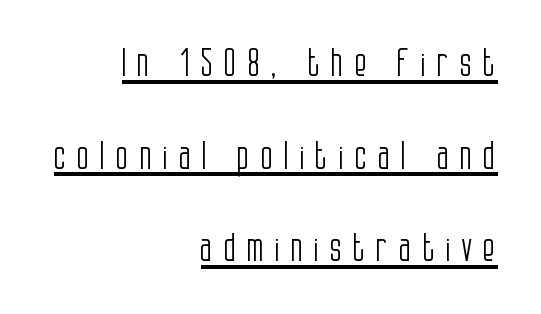
This is roman type, the default non-slanted kind. Layout note: lines flush right. Note the varied advance widths — an 'i' is clearly narrower than an 'm'. Unlike a traditional serif, this face leaves its strokes unadorned. The font is comparable to plain body text, perhaps lighter. Notice how a bar underscores the lettering throughout.
